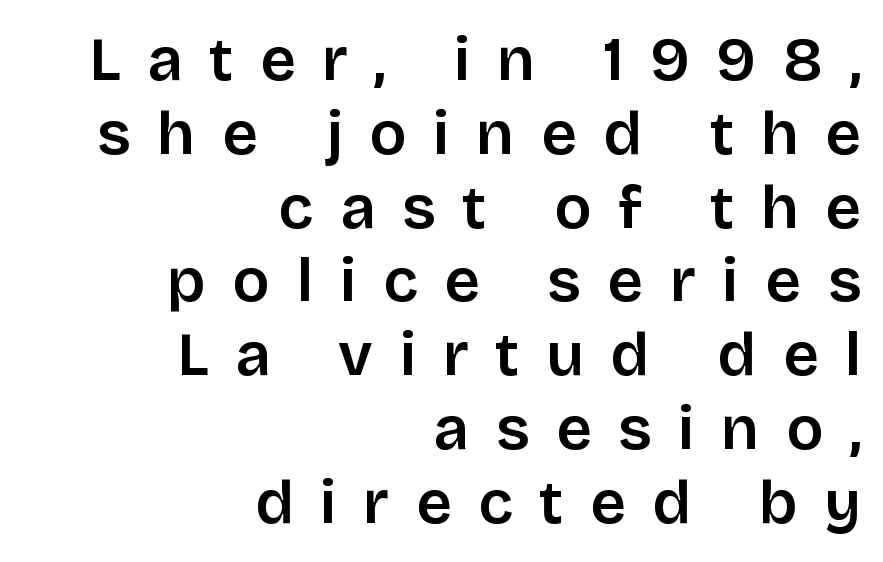
{"serif": "no", "italic": "no", "width": "normal", "stroke_contrast": "low", "x_height": "large", "monospaced": "no", "underline": "no", "align": "right", "line_spacing_ratio": 1.19, "letter_spacing": "wide", "letter_spacing_em": 0.43, "glyph_px": 62}
